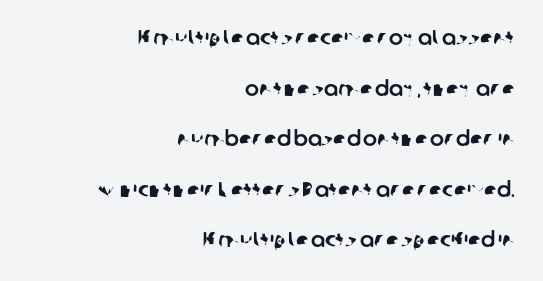
The image shows 21 px text type; set right-aligned, loose line spacing (2.41x), normal letter spacing, not underlined.
